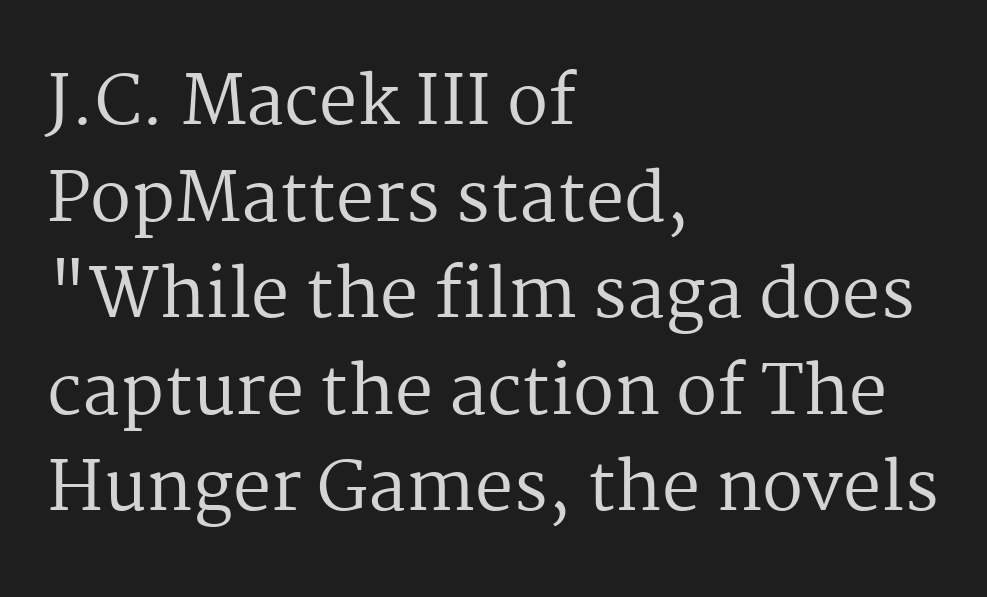
Only glyphs here, with clear space below each row. Old-style or modern, the face here clearly has serifs. Which margin do the lines hug? The left one — the right edge is uneven. A normal amount of white space separates one row of letters from the next. Every character sits straight up, as roman type does.
